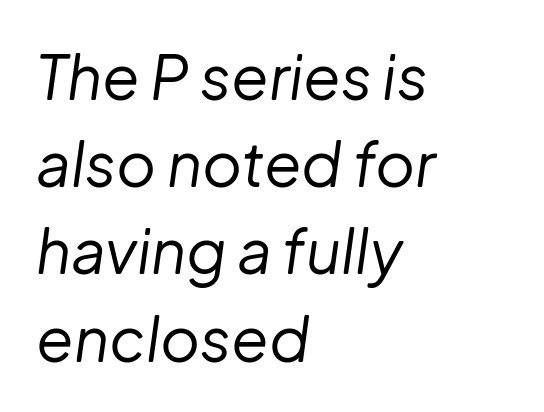
The face used here is proportionally spaced, like ordinary book or web type. Observe the ordinary spacing: letters are neighbours, not strangers. The designer left line spacing at the default. Horizontally, the lines are justified to the leading edge only. The face looks like a standard text weight, possibly lighter. Is the type slanted? Yes — the strokes lean at a clear angle.
